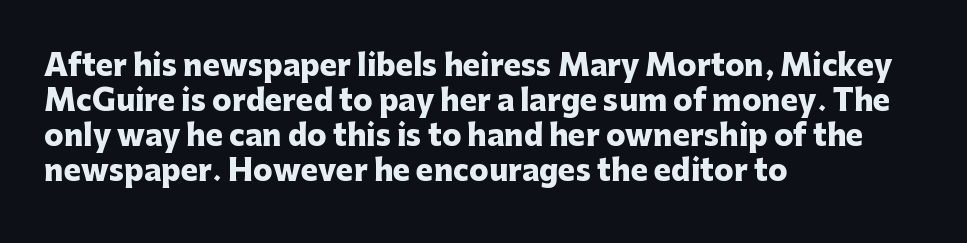
Q: Is the text bold? A: Yes.
Q: Is the text italic (slanted)? A: No, it is upright.
Q: Is the typeface a serif or a sans-serif typeface? A: Sans-serif.
Q: Is the text underlined? A: No.
Q: How is the paragraph aligned? A: Left-aligned.
Q: Is the spacing between letters normal or unusually wide? A: Normal.
Q: Width (condensed, normal, or wide)? A: Normal.
Q: Stroke contrast? A: Low.
Q: x-height? A: Medium.
Q: Monospaced? A: No.
